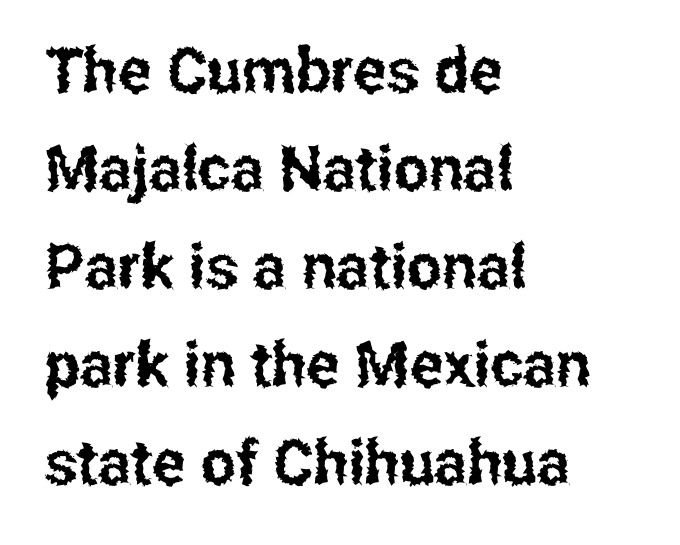
Grotesque or geometric, the face here clearly has no serifs. If you measured baseline to baseline, you'd find a middling distance. Each letter keeps its own natural width here, so spacing adapts to shape. In CSS terms this would be text-align: left. Has an underline been added? It has not. Words appear dense and cohesive because spacing is normal.
